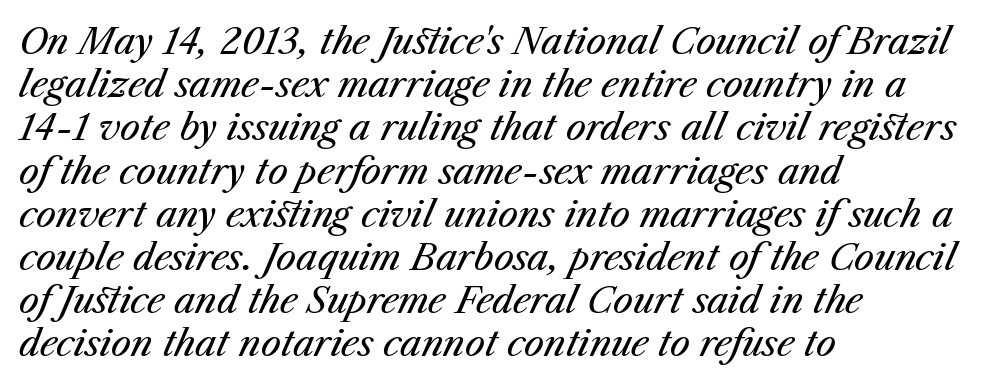
Q: Is the text bold? A: No.
Q: Is the text italic (slanted)? A: Yes, it leans right by about 23 degrees.
Q: Is the text underlined? A: No.
Q: How is the paragraph aligned? A: Left-aligned.
Q: Is the spacing between letters normal or unusually wide? A: Normal.
Q: Width (condensed, normal, or wide)? A: Normal.
Q: Stroke contrast? A: Medium.
Q: x-height? A: Medium.
Q: Monospaced? A: No.
